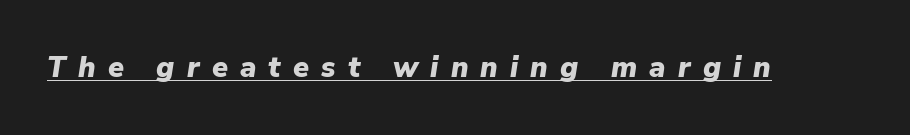
{"italic": "yes", "lean": "right", "slant_degrees": 9, "bold": "yes", "weight": "heavy", "width": "normal", "stroke_contrast": "low", "x_height": "medium", "monospaced": "no", "underline": "yes", "letter_spacing": "wide", "letter_spacing_em": 0.42, "glyph_px": 29}
